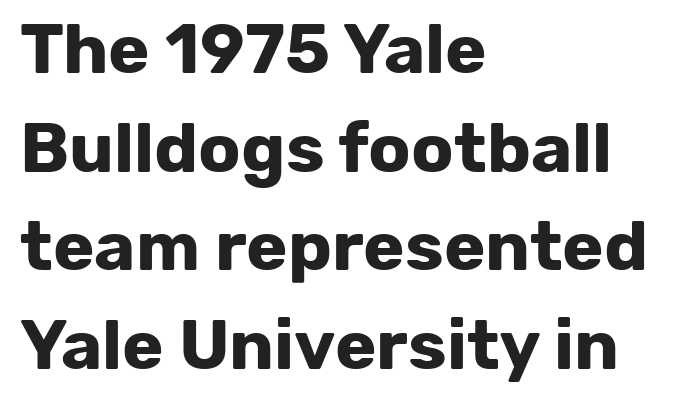
Lines of text with bare space underneath. Chunky letters — that's bold for sure. Looks like regular typesetting: each glyph gets only the width it needs. The face used here is rendered with its standard letterfit. Where is the straight margin? On the left.
